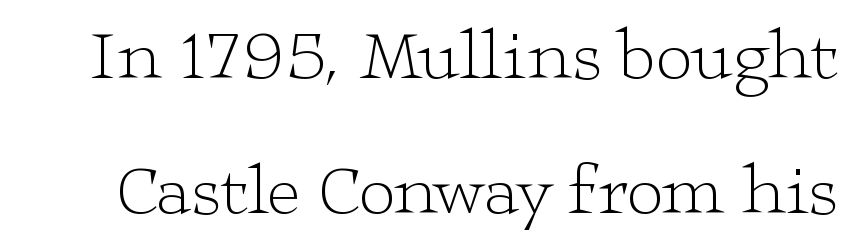
If you drew a line through each stem, it would be perfectly vertical. Clear beneath every line of the passage. The typeface has the unassuming heft of standard copy or less. The letters advance in unequal steps, a hallmark of proportional type.
